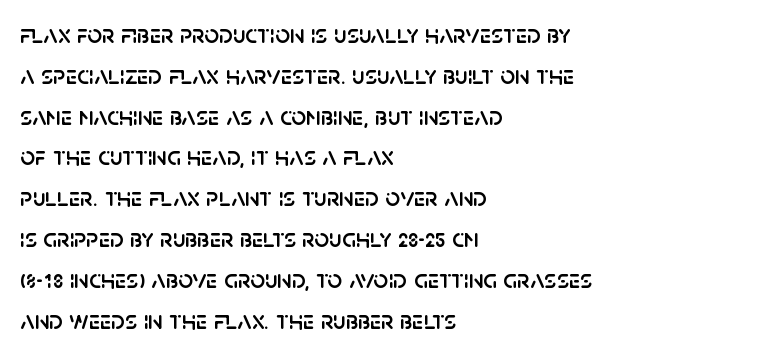
The image shows 26 px text type, upright; set left-aligned, normal line spacing (1.57x), normal letter spacing, not underlined.
